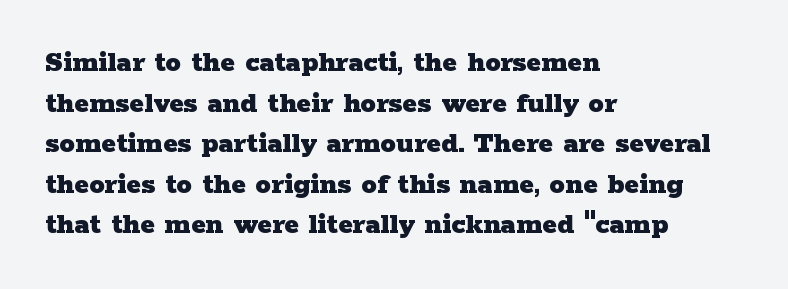
The image shows 31 px heavy, wide serif type, upright; set left-aligned, normal line spacing (1.31x), normal letter spacing, not underlined; low stroke contrast and a medium x-height.
